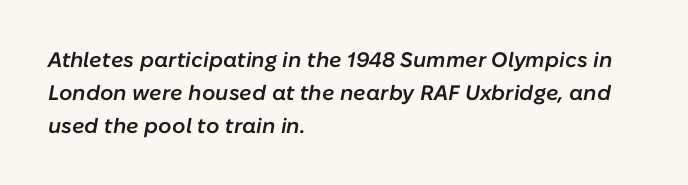
Q: Is the text bold? A: Semi-bold.
Q: Is the text italic (slanted)? A: Yes, it leans right by about 10 degrees.
Q: Is the text underlined? A: No.
Q: How is the paragraph aligned? A: Left-aligned.
Q: Is the spacing between letters normal or unusually wide? A: Normal.
Q: Is the spacing between lines tight, normal or loose? A: Normal.
